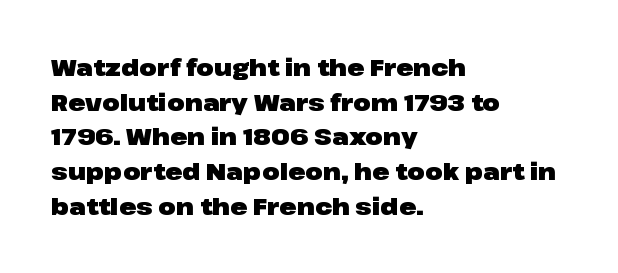
{"italic": "no", "bold": "yes", "underline": "no", "align": "left", "line_spacing": "normal", "line_spacing_ratio": 1.51, "letter_spacing": "normal", "letter_spacing_em": 0.0, "glyph_px": 23}
